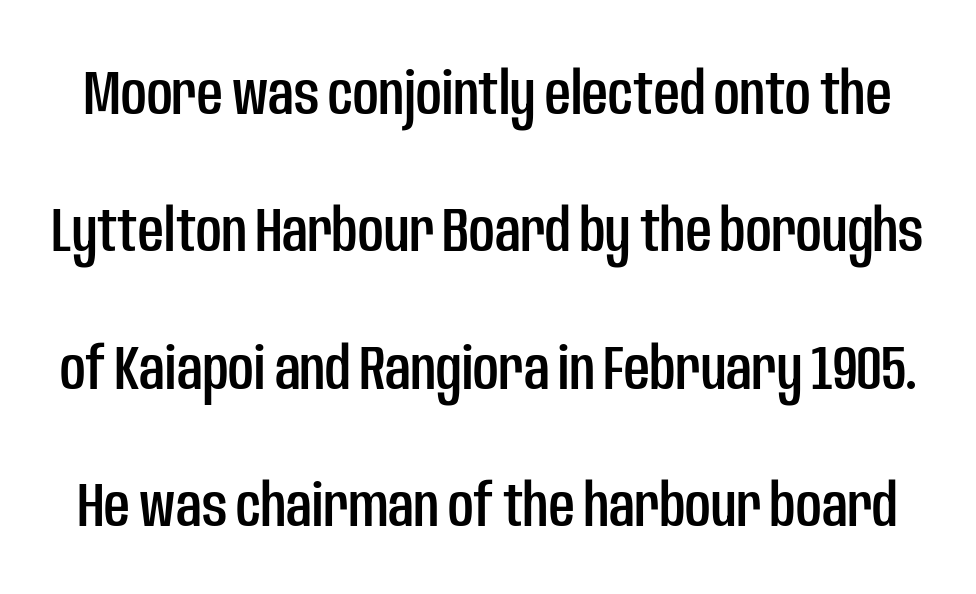
The image shows 63 px condensed sans-serif type, upright; set loose line spacing (2.18x), normal letter spacing, not underlined; low stroke contrast and a large x-height.
